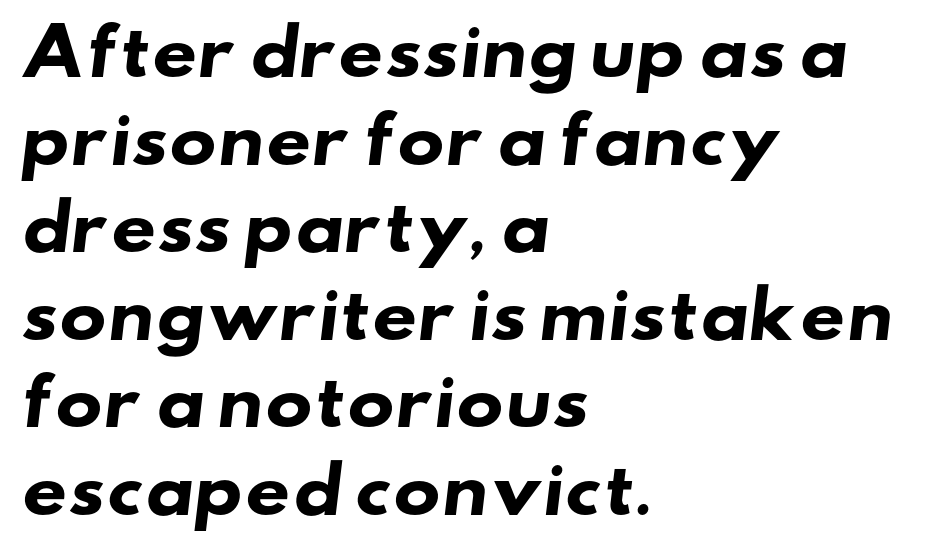
Line spacing here is normal. Each letter keeps its own natural width here, so spacing adapts to shape. Typesetter's note: full bold, strokes at maximum text heaviness. The type family on display is of the sans-serif kind.
